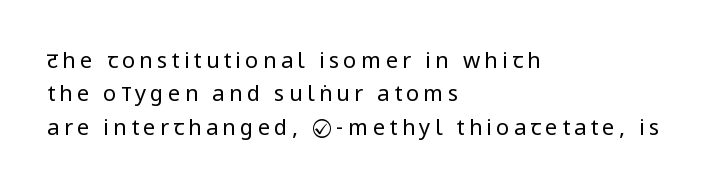
{"italic": "no", "bold": "no", "underline": "no", "align": "left", "line_spacing": "normal", "line_spacing_ratio": 1.52, "glyph_px": 22}
